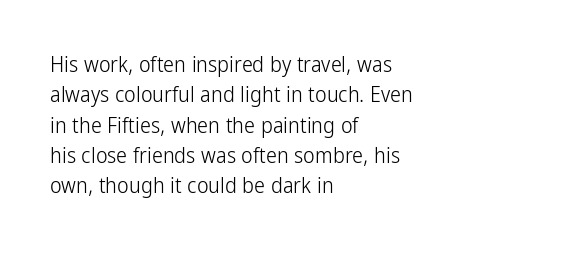
The image shows 22 px text type, upright; set left-aligned, normal line spacing (1.38x), normal letter spacing, not underlined.
